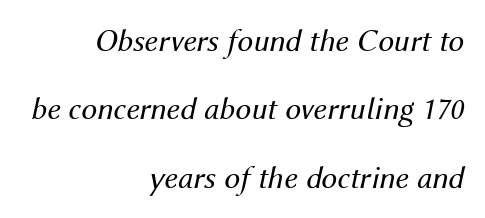
Notice how the passage keeps a crisp vertical edge on the right only. No extra tracking has been applied to these lines. Is this a fixed-width face? No — the glyphs have proportional, varying widths. The area under the type is left untouched.
